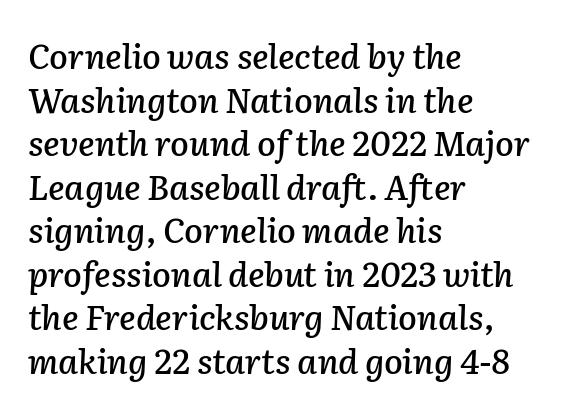
You could call the tracking neutral — neither tight nor loose. The lettering tilts uniformly, giving the passage an italic look. Type without underlining. If you drew a ruler down the left edge, every line would touch it. What's the leading like? Ordinary, nothing unusual.
